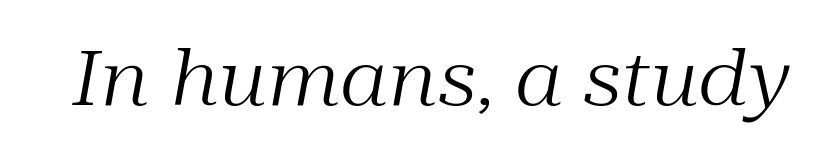
Q: Is the text bold? A: No.
Q: Is the text italic (slanted)? A: Yes, it leans right by about 10 degrees.
Q: Is the typeface a serif or a sans-serif typeface? A: Serif.
Q: Is the text underlined? A: No.
Q: Is the spacing between letters normal or unusually wide? A: Normal.
Q: Width (condensed, normal, or wide)? A: Normal.
Q: Stroke contrast? A: Medium.
Q: x-height? A: Medium.
Q: Monospaced? A: No.
